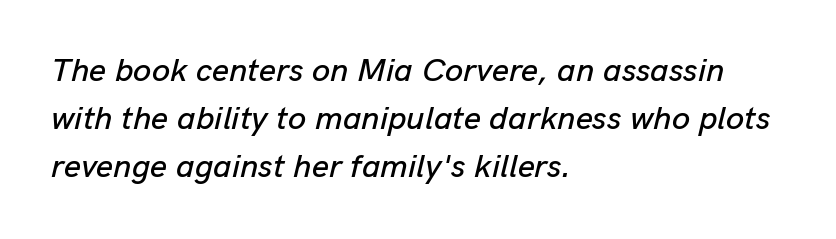
Q: Is the text italic (slanted)? A: Yes, it leans right by about 13 degrees.
Q: Is the text underlined? A: No.
Q: How is the paragraph aligned? A: Left-aligned.
Q: Is the spacing between letters normal or unusually wide? A: Normal.
Q: Is the spacing between lines tight, normal or loose? A: Normal.
Q: Width (condensed, normal, or wide)? A: Normal.
Q: Stroke contrast? A: Low.
Q: x-height? A: Medium.
Q: Monospaced? A: No.
